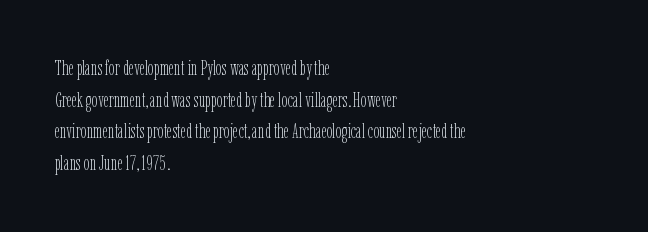
Style check: upright. Leftover space on each line is placed entirely after the last word. The rows are spaced the way most documents space them. The font is comparable to plain body text, perhaps lighter. Honestly, there is no underline to notice here at all. Nobody touched the tracking dial on this one.
